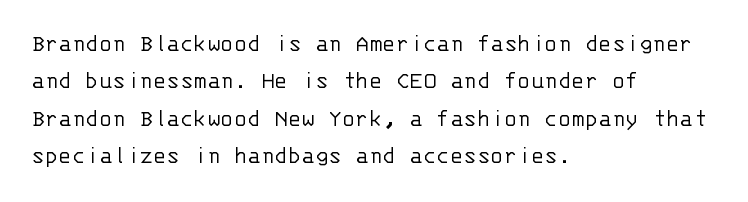
The image shows 25 px text type, upright; set left-aligned, normal line spacing (1.5x), normal letter spacing, not underlined.
